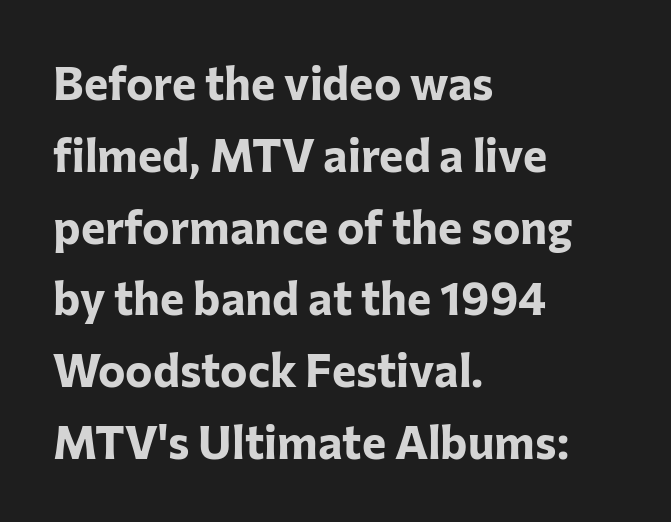
Q: Is the text bold? A: Yes.
Q: Is the text italic (slanted)? A: No, it is upright.
Q: Is the typeface a serif or a sans-serif typeface? A: Sans-serif.
Q: Is the text underlined? A: No.
Q: How is the paragraph aligned? A: Left-aligned.
Q: Is the spacing between letters normal or unusually wide? A: Normal.
Q: Is the spacing between lines tight, normal or loose? A: Normal.
Q: Width (condensed, normal, or wide)? A: Normal.
Q: Stroke contrast? A: Low.
Q: x-height? A: Medium.
Q: Monospaced? A: No.
